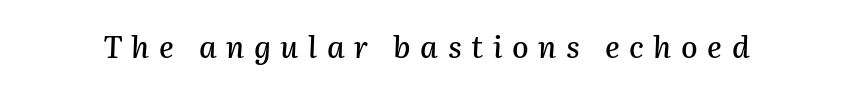
The image shows 30 px text type, italic (leaning right); set unusually wide letter spacing (+0.32 em), not underlined; medium stroke contrast and a medium x-height.
